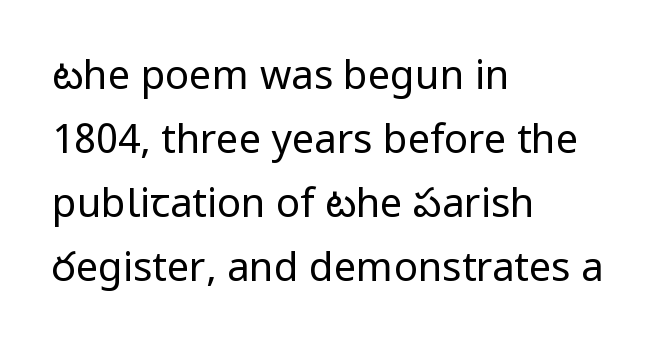
The image shows 40 px regular-weight sans-serif type, upright; set left-aligned, normal line spacing (1.6x), normal letter spacing, not underlined; low stroke contrast and a medium x-height.
